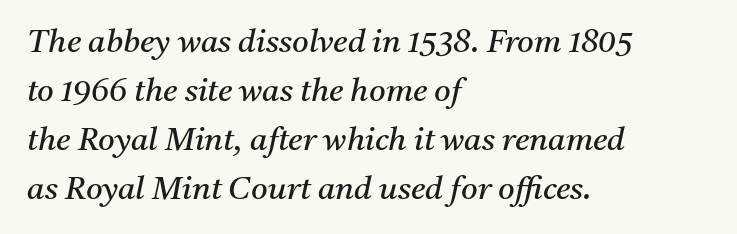
The image shows 32 px regular-weight serif type, italic (leaning right); set left-aligned, normal line spacing (1.53x), normal letter spacing, not underlined; medium stroke contrast and a medium x-height.
